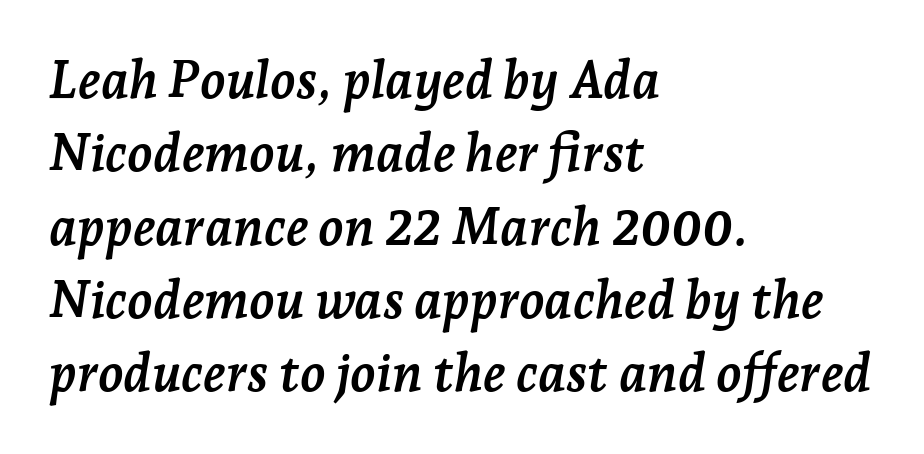
The image shows 52 px semibold serif type, italic (leaning right); set left-aligned, normal line spacing (1.41x), normal letter spacing, not underlined; low stroke contrast and a medium x-height.
